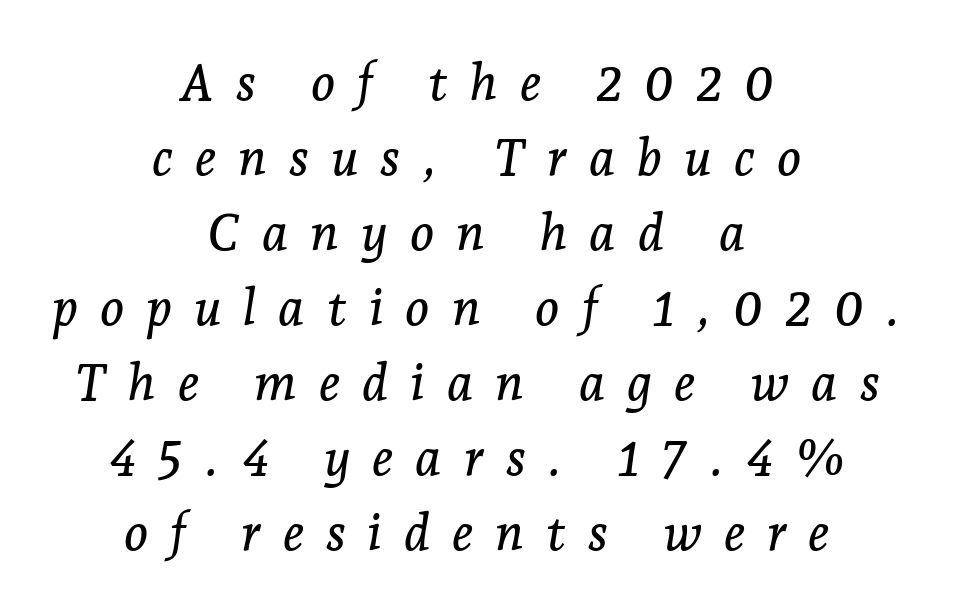
{"serif": "yes", "italic": "yes", "lean": "right", "slant_degrees": 7, "width": "normal", "stroke_contrast": "low", "x_height": "medium", "monospaced": "no", "underline": "no", "align": "center", "line_spacing": "normal", "line_spacing_ratio": 1.47, "letter_spacing": "wide", "letter_spacing_em": 0.43, "glyph_px": 51}
